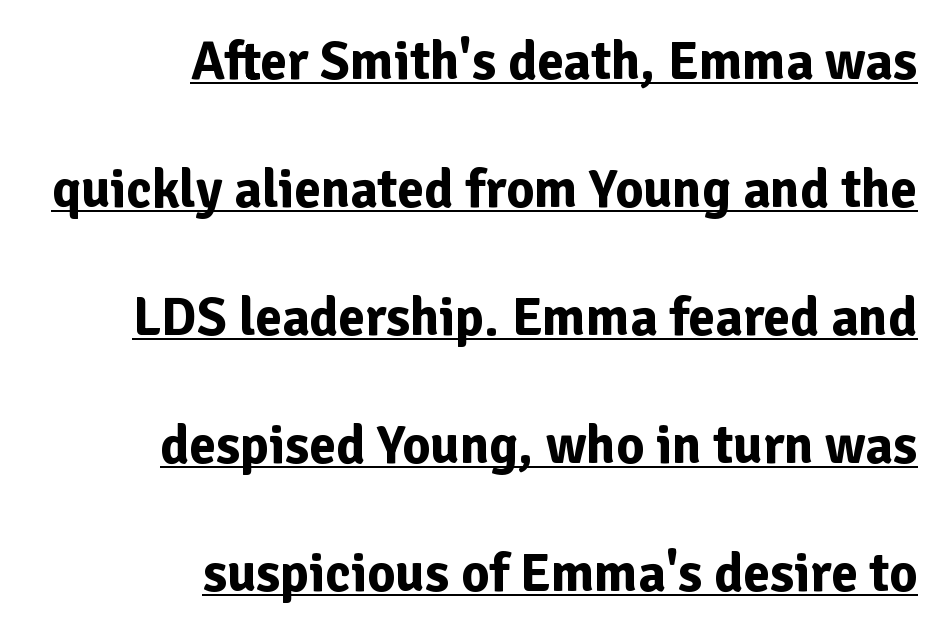
The image shows 54 px bold sans-serif type, upright; set right-aligned, loose line spacing (2.37x), normal letter spacing, underlined; low stroke contrast and a medium x-height.
